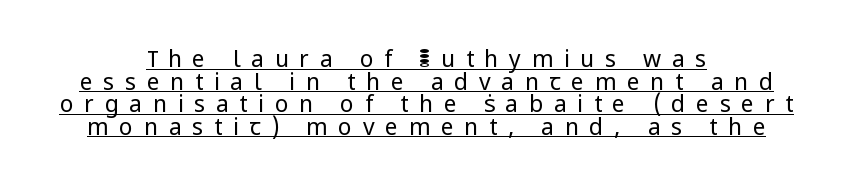
Q: Is the text bold? A: No.
Q: Is the text italic (slanted)? A: No, it is upright.
Q: Is the text underlined? A: Yes.
Q: How is the paragraph aligned? A: Centered.
Q: Is the spacing between letters normal or unusually wide? A: Unusually wide.
Q: Is the spacing between lines tight, normal or loose? A: Tight.
